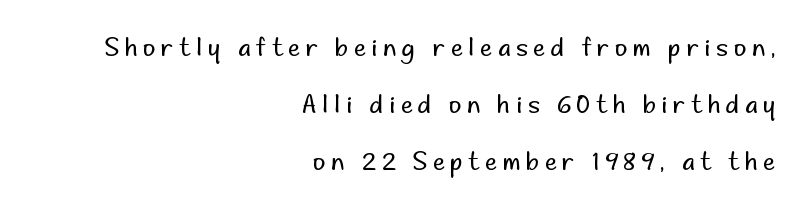
Q: Is the text bold? A: No.
Q: Is the text italic (slanted)? A: No, it is upright.
Q: Is the text underlined? A: No.
Q: How is the paragraph aligned? A: Right-aligned.
Q: Is the spacing between letters normal or unusually wide? A: Unusually wide.
Q: Is the spacing between lines tight, normal or loose? A: Loose.
